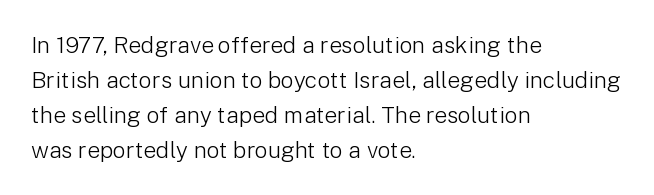
Weight: not bold — regular or lighter. The typesetter chose a ragged-right arrangement here. Each new line begins a customary step beneath the previous one. You could call the tracking neutral — neither tight nor loose. Only glyphs here, with clear space below each row. You can tell it's not italic because the verticals are truly vertical.
